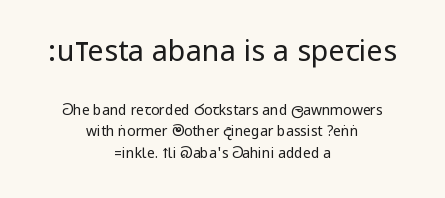
{"serif": "no", "italic": "no", "bold": "no", "weight": "regular", "width": "condensed", "stroke_contrast": "low", "underline": "no", "align": "center", "line_spacing": "normal", "line_spacing_ratio": 1.54, "letter_spacing": "normal", "letter_spacing_em": 0.0, "larger_block": "first", "size_ratio": 2.07, "glyph_px": 29}
